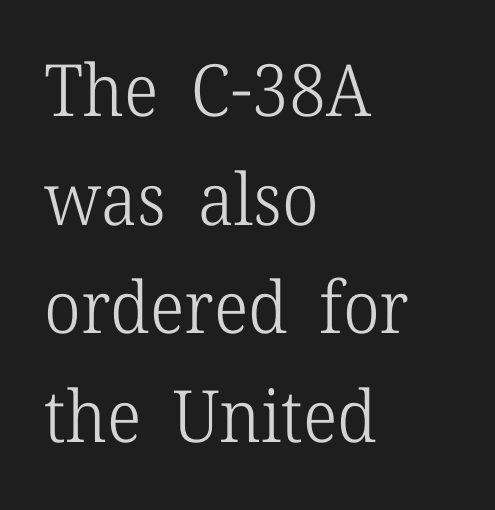
{"serif": "yes", "italic": "no", "bold": "no", "weight": "light", "width": "normal", "stroke_contrast": "low", "x_height": "medium", "monospaced": "no", "underline": "no", "align": "left", "line_spacing": "normal", "line_spacing_ratio": 1.51, "letter_spacing": "normal", "letter_spacing_em": 0.0, "glyph_px": 72}
